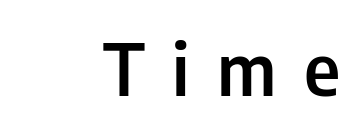
{"serif": "no", "italic": "no", "bold": "semi", "weight": "semibold", "width": "condensed", "stroke_contrast": "low", "x_height": "medium", "monospaced": "no", "underline": "no", "align": "right", "letter_spacing": "wide", "letter_spacing_em": 0.38, "glyph_px": 72}
